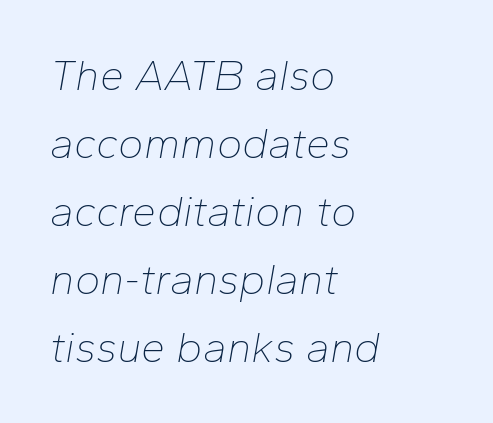
The image shows 43 px thin type, italic (leaning right); set left-aligned, normal line spacing (1.58x), normal letter spacing, not underlined; low stroke contrast and a medium x-height.
